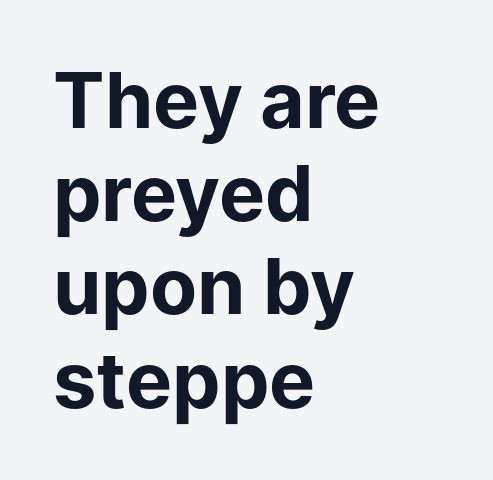
This is the regular roman posture of the typeface. The passage shown is typed in a proportional face where columns would drift. Chunky letters — that's bold for sure. The foot of each line stays bare and open.
